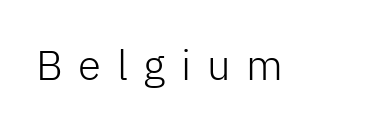
Q: Is the text bold? A: No.
Q: Is the text italic (slanted)? A: No, it is upright.
Q: Is the typeface a serif or a sans-serif typeface? A: Sans-serif.
Q: Is the text underlined? A: No.
Q: Is the spacing between letters normal or unusually wide? A: Unusually wide.
Q: Width (condensed, normal, or wide)? A: Normal.
Q: Stroke contrast? A: Low.
Q: x-height? A: Medium.
Q: Monospaced? A: No.
